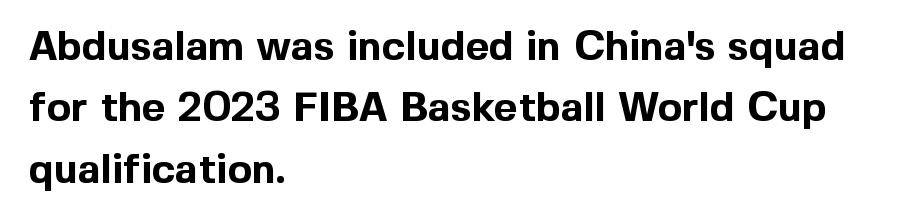
The image shows 41 px bold sans-serif type, upright; set left-aligned, normal line spacing (1.5x), normal letter spacing, not underlined; a medium x-height.
